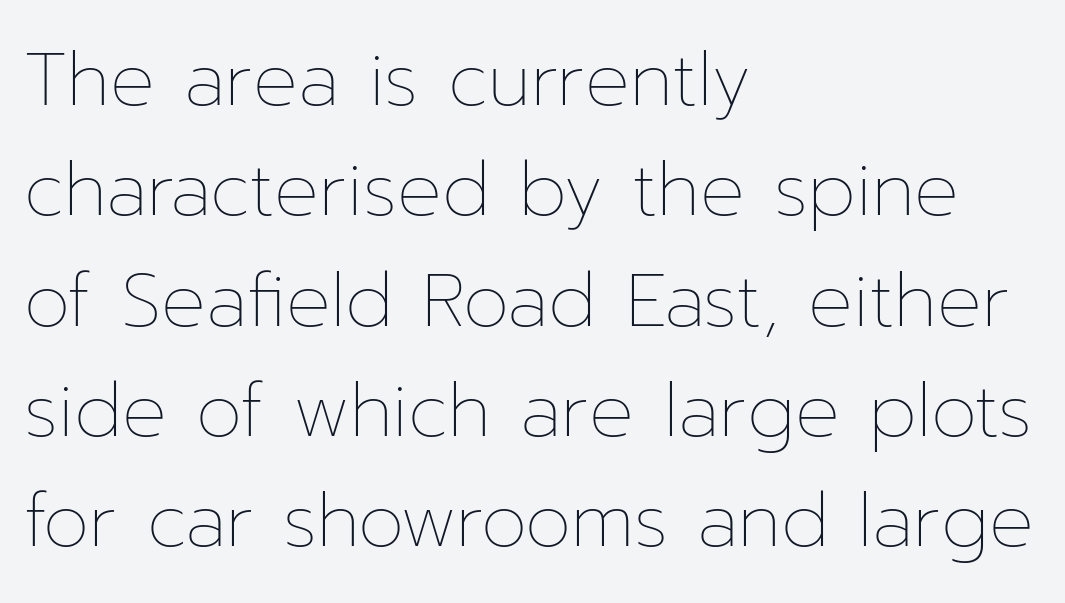
{"italic": "no", "bold": "no", "weight": "thin", "width": "normal", "stroke_contrast": "low", "x_height": "medium", "monospaced": "no", "underline": "no", "align": "left", "line_spacing": "normal", "line_spacing_ratio": 1.49, "letter_spacing": "normal", "letter_spacing_em": 0.0, "glyph_px": 74}
